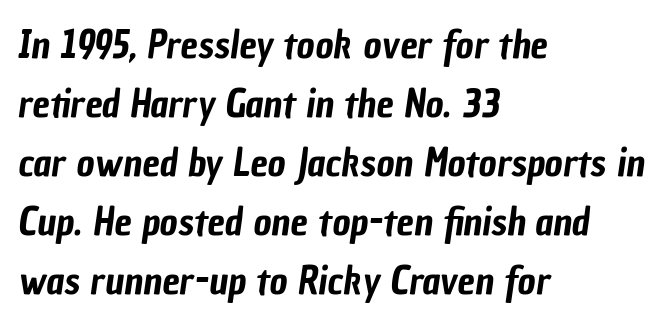
The image shows 39 px condensed sans-serif type; set left-aligned, normal line spacing (1.51x), normal letter spacing, not underlined; low stroke contrast and a medium x-height.
